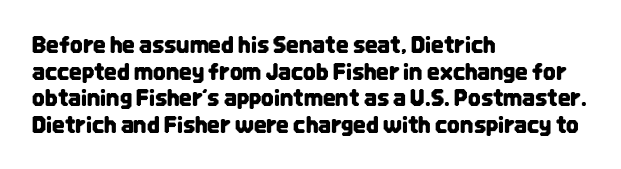
The image shows 22 px text type, upright; set left-aligned, line spacing 1.21x, normal letter spacing, not underlined.
